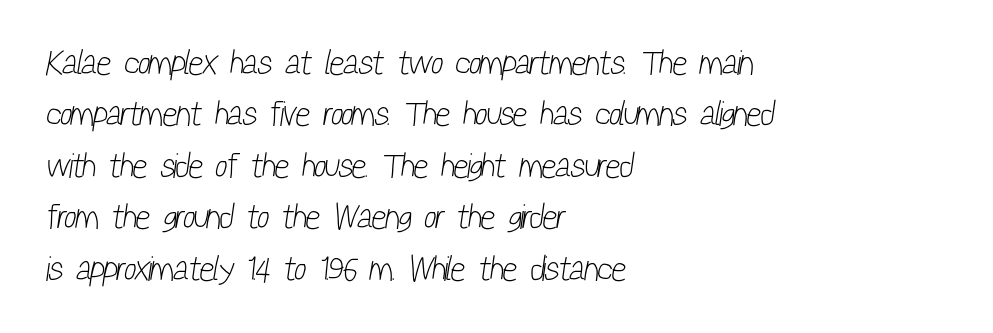
{"serif": "no", "bold": "no", "weight": "light", "width": "condensed", "stroke_contrast": "low", "x_height": "medium", "monospaced": "no", "underline": "no", "align": "left", "line_spacing": "normal", "line_spacing_ratio": 1.47, "letter_spacing": "normal", "letter_spacing_em": 0.0, "glyph_px": 35}
